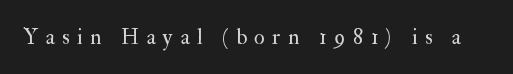
Q: Is the text bold? A: No.
Q: Is the text italic (slanted)? A: No, it is upright.
Q: Is the text underlined? A: No.
Q: Is the spacing between letters normal or unusually wide? A: Unusually wide.
